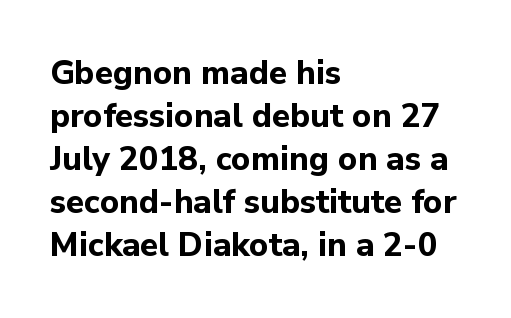
{"serif": "no", "italic": "no", "bold": "yes", "weight": "bold", "width": "normal", "stroke_contrast": "low", "x_height": "medium", "monospaced": "no", "underline": "no", "align": "left", "line_spacing": "normal", "line_spacing_ratio": 1.3, "letter_spacing": "normal", "letter_spacing_em": 0.0, "glyph_px": 33}
